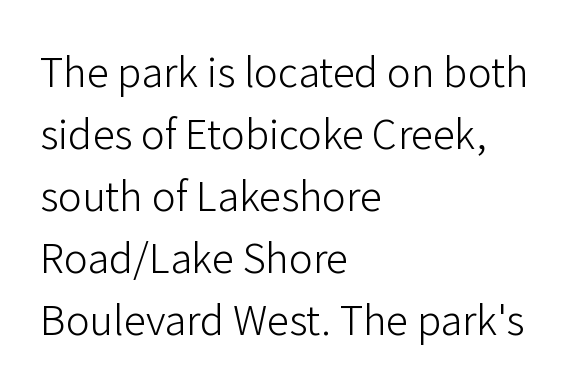
Q: Is the text bold? A: No.
Q: Is the text italic (slanted)? A: No, it is upright.
Q: Is the typeface a serif or a sans-serif typeface? A: Sans-serif.
Q: Is the text underlined? A: No.
Q: How is the paragraph aligned? A: Left-aligned.
Q: Is the spacing between letters normal or unusually wide? A: Normal.
Q: Is the spacing between lines tight, normal or loose? A: Normal.
Q: Width (condensed, normal, or wide)? A: Normal.
Q: Stroke contrast? A: Low.
Q: x-height? A: Medium.
Q: Monospaced? A: No.
